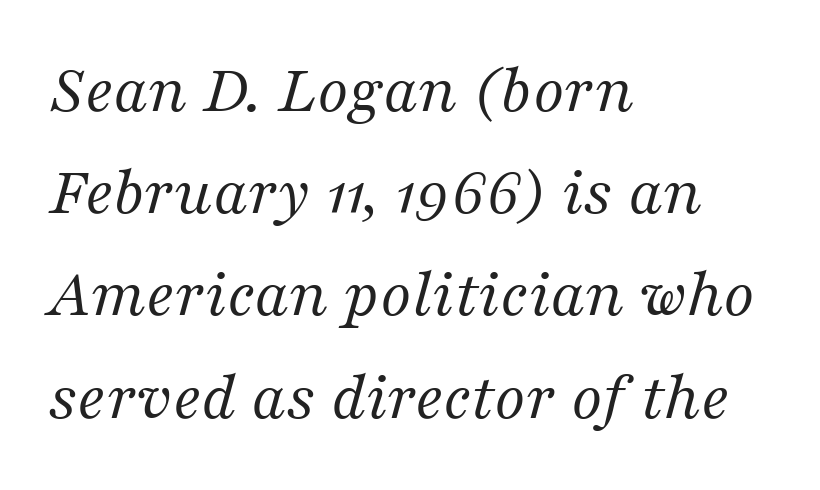
The image shows 70 px regular-weight serif type, italic (leaning right); set left-aligned, normal line spacing (1.46x), normal letter spacing, not underlined; medium stroke contrast and a medium x-height.
